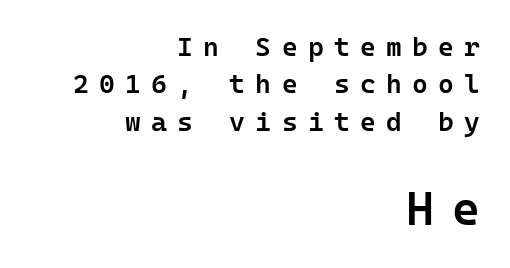
The image shows 48 px semibold sans-serif type, upright, monospaced; set right-aligned, normal line spacing (1.38x), unusually wide letter spacing (+0.38 em), not underlined; the second (bottom) block is 1.78x larger; low stroke contrast and a medium x-height.
